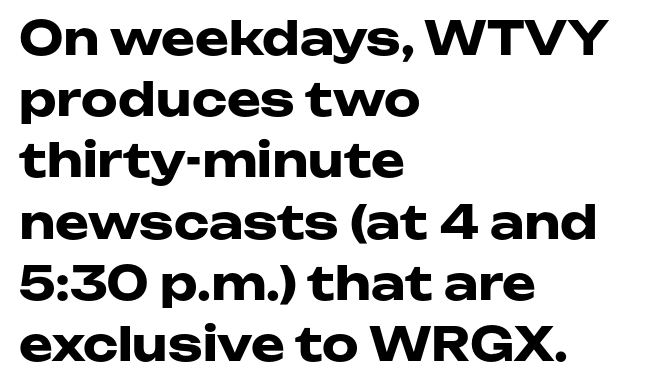
The image shows 46 px heavy, wide sans-serif type, upright; set left-aligned, normal line spacing (1.33x), normal letter spacing, not underlined; low stroke contrast and a medium x-height.
